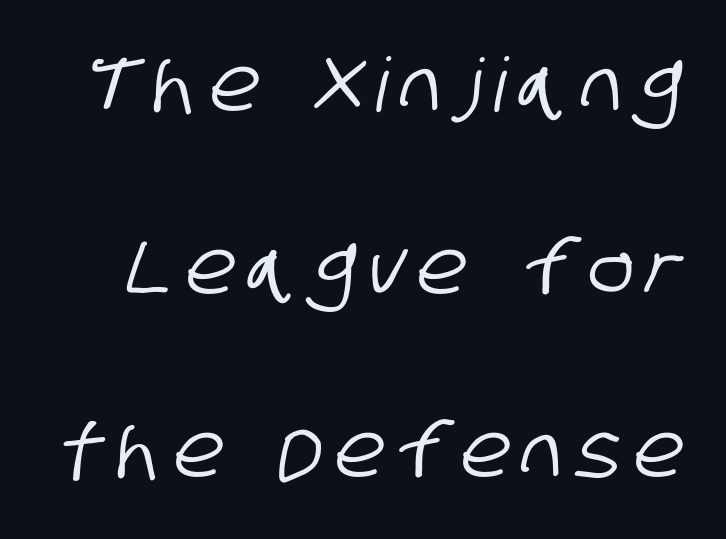
Q: Is the typeface a serif or a sans-serif typeface? A: Sans-serif.
Q: Is the text underlined? A: No.
Q: Is the spacing between lines tight, normal or loose? A: Loose.
Q: Width (condensed, normal, or wide)? A: Condensed.
Q: Stroke contrast? A: Low.
Q: x-height? A: Large.
Q: Monospaced? A: No.
